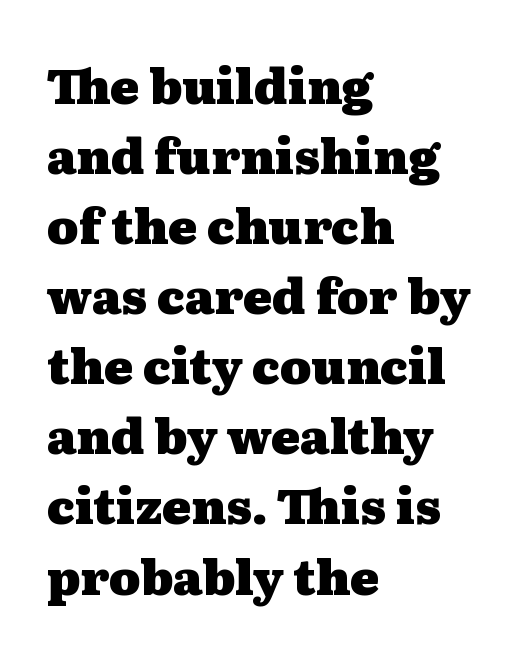
Q: Is the text bold? A: Yes.
Q: Is the text italic (slanted)? A: No, it is upright.
Q: Is the typeface a serif or a sans-serif typeface? A: Serif.
Q: Is the text underlined? A: No.
Q: How is the paragraph aligned? A: Left-aligned.
Q: Is the spacing between letters normal or unusually wide? A: Normal.
Q: Is the spacing between lines tight, normal or loose? A: Normal.
Q: Width (condensed, normal, or wide)? A: Wide.
Q: Stroke contrast? A: Medium.
Q: x-height? A: Medium.
Q: Monospaced? A: No.
